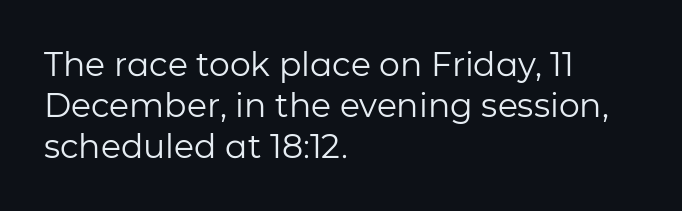
The image shows 33 px regular-weight sans-serif type, upright; set left-aligned, line spacing 1.24x, normal letter spacing, not underlined; low stroke contrast and a medium x-height.
